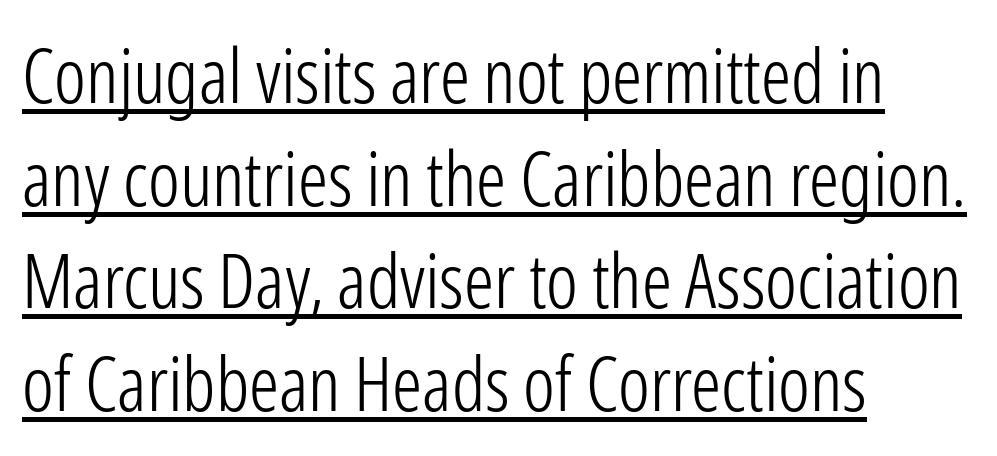
Each line of the rendering has a horizontal stroke beneath the glyphs. Weight: regular or lighter. Students, observe: this is what conventionally led text looks like. The typesetter chose a ragged-right arrangement here. A typesetter would label this face a sans.
